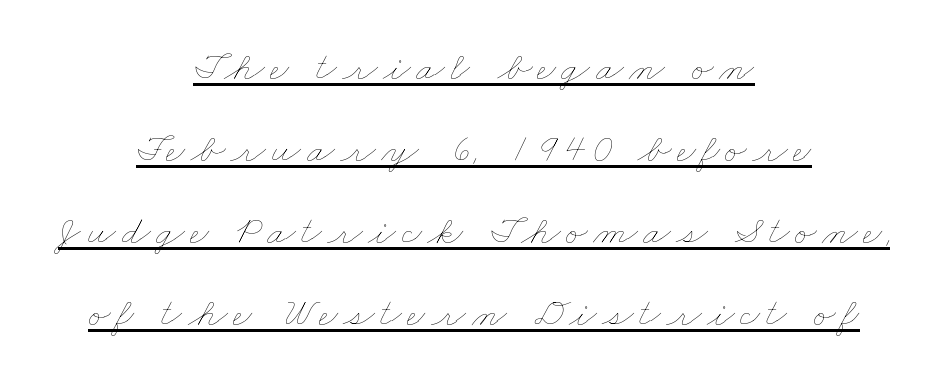
Q: Is the text bold? A: No.
Q: Is the text underlined? A: Yes.
Q: How is the paragraph aligned? A: Centered.
Q: Is the spacing between lines tight, normal or loose? A: Loose.
Q: Width (condensed, normal, or wide)? A: Wide.
Q: Stroke contrast? A: Low.
Q: x-height? A: Small.
Q: Monospaced? A: No.
